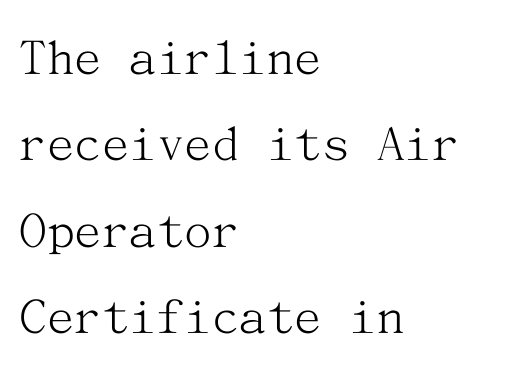
The image shows 55 px light serif type, upright; set left-aligned, normal line spacing (1.57x), normal letter spacing, not underlined; medium stroke contrast and a medium x-height.
